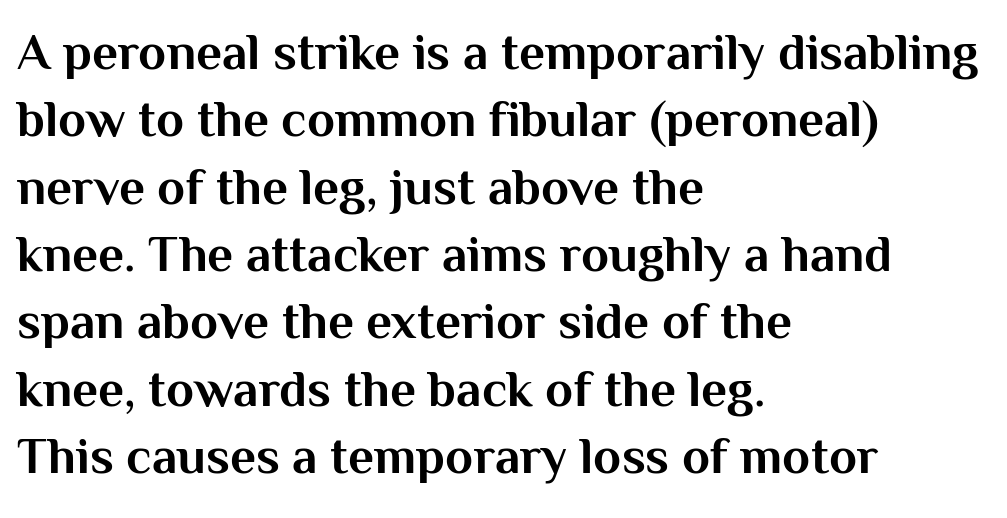
{"serif": "no", "italic": "no", "bold": "yes", "weight": "bold", "width": "normal", "stroke_contrast": "medium", "x_height": "medium", "monospaced": "no", "underline": "no", "align": "left", "line_spacing": "normal", "line_spacing_ratio": 1.32, "letter_spacing": "normal", "letter_spacing_em": 0.0, "glyph_px": 51}
